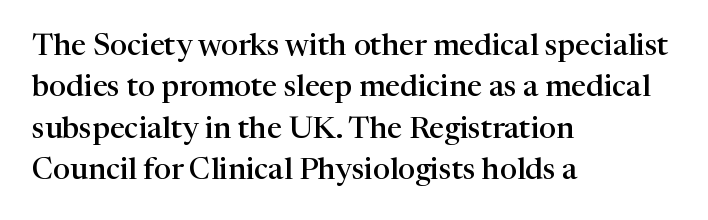
{"serif": "yes", "italic": "no", "bold": "semi", "weight": "semibold", "width": "normal", "stroke_contrast": "high", "x_height": "medium", "monospaced": "no", "underline": "no", "align": "left", "line_spacing": "normal", "line_spacing_ratio": 1.38, "letter_spacing": "normal", "letter_spacing_em": 0.0, "glyph_px": 30}
